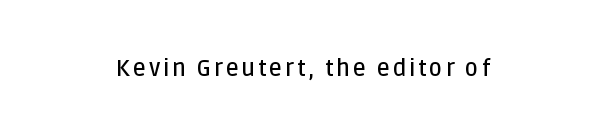
{"italic": "no", "bold": "semi", "underline": "no", "align": "center", "glyph_px": 23}
